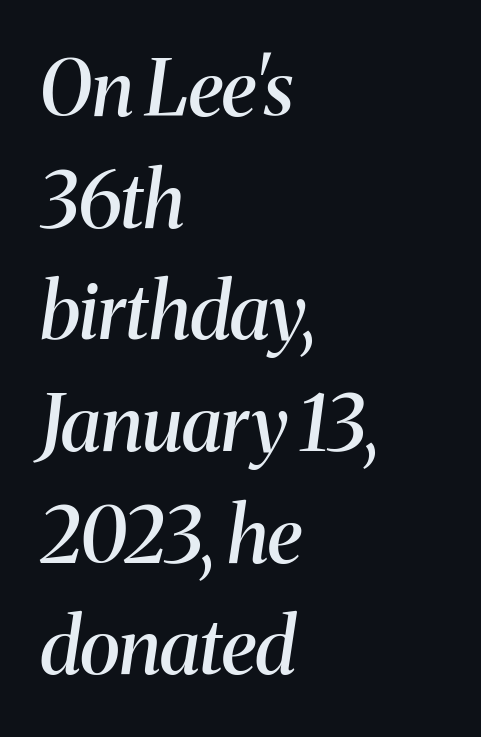
Q: Is the text bold? A: Semi-bold.
Q: Is the text italic (slanted)? A: Yes, it leans right by about 8 degrees.
Q: Is the typeface a serif or a sans-serif typeface? A: Serif.
Q: Is the text underlined? A: No.
Q: How is the paragraph aligned? A: Left-aligned.
Q: Is the spacing between letters normal or unusually wide? A: Normal.
Q: Is the spacing between lines tight, normal or loose? A: Normal.
Q: Width (condensed, normal, or wide)? A: Normal.
Q: Stroke contrast? A: Medium.
Q: x-height? A: Medium.
Q: Monospaced? A: No.
